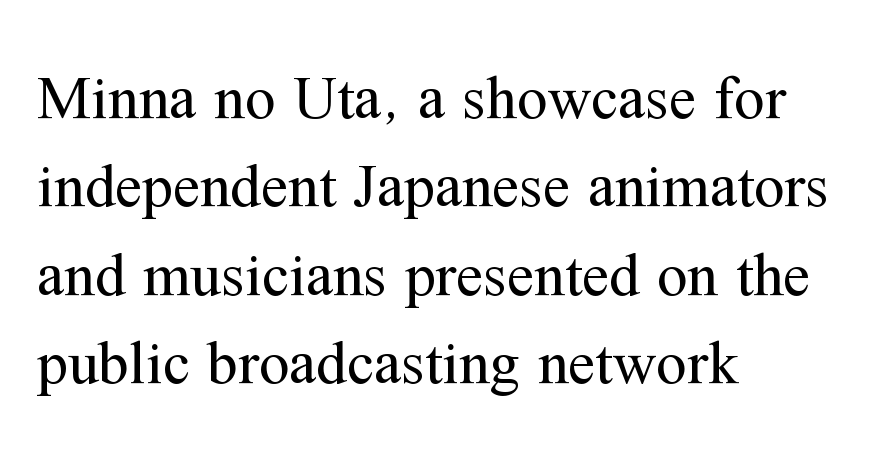
{"serif": "yes", "italic": "no", "bold": "no", "weight": "regular", "width": "normal", "stroke_contrast": "medium", "x_height": "medium", "monospaced": "no", "underline": "no", "align": "left", "line_spacing": "normal", "line_spacing_ratio": 1.45, "letter_spacing": "normal", "letter_spacing_em": 0.0, "glyph_px": 61}
